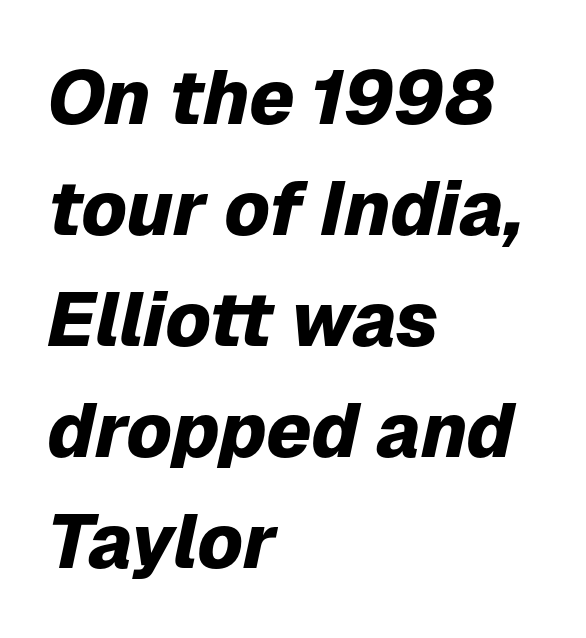
{"italic": "yes", "lean": "right", "slant_degrees": 12, "bold": "yes", "weight": "heavy", "width": "normal", "stroke_contrast": "low", "x_height": "medium", "monospaced": "no", "underline": "no", "align": "left", "line_spacing": "normal", "line_spacing_ratio": 1.46, "letter_spacing": "normal", "letter_spacing_em": 0.0, "glyph_px": 76}
